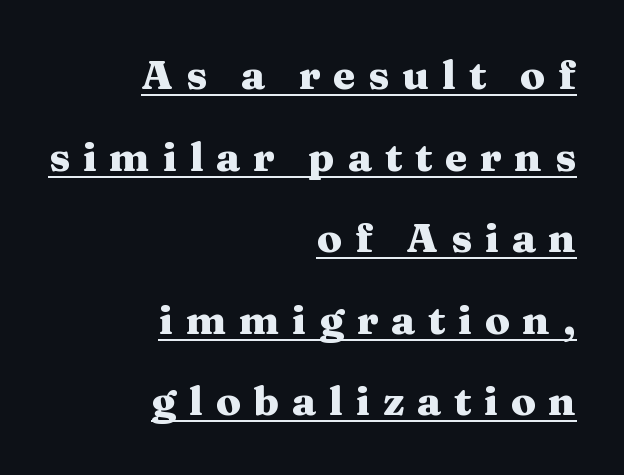
The image shows 41 px heavy, wide serif type, upright; set right-aligned, loose line spacing (1.99x), unusually wide letter spacing (+0.31 em), underlined; medium stroke contrast and a medium x-height.
